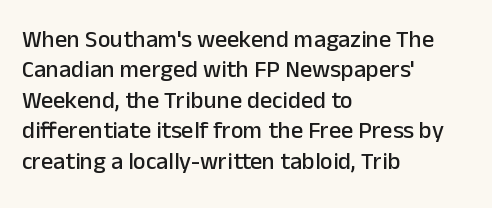
Unmarked baselines from the first word to the last. Short and long lines alike share a common starting point at left. The horizontal fit of the characters is conventional and even. Leading matches the norm, producing a regular column. In terms of posture, this sample is upright.
